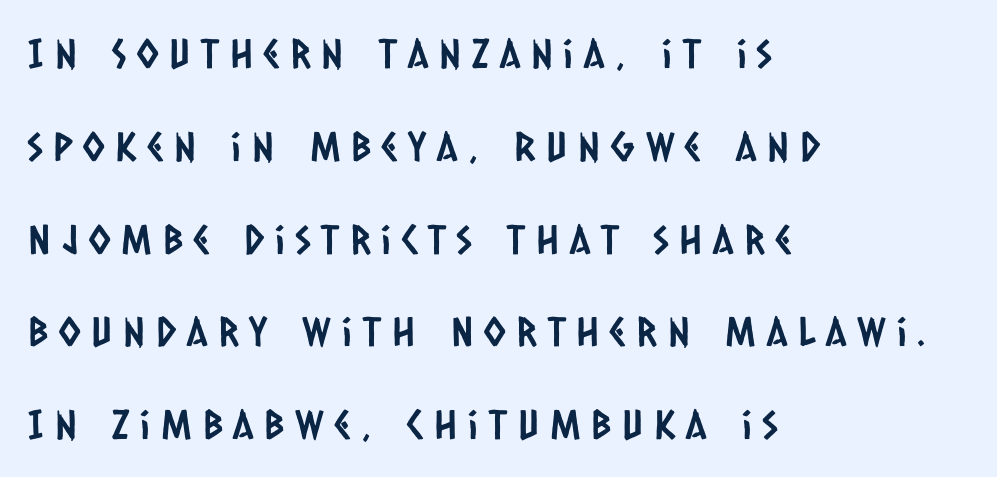
The glyphs in this specimen are sans serif. Honestly, the rows look like they've been pulled way apart. Letters rest on an invisible, unmarked baseline. Here the designer chose a conventional face with non-uniform glyph widths. Casual observation: everything's shoved over to the left.
